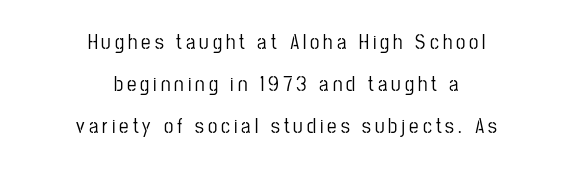
Q: Is the text italic (slanted)? A: No, it is upright.
Q: Is the text underlined? A: No.
Q: How is the paragraph aligned? A: Centered.
Q: Is the spacing between lines tight, normal or loose? A: Loose.
